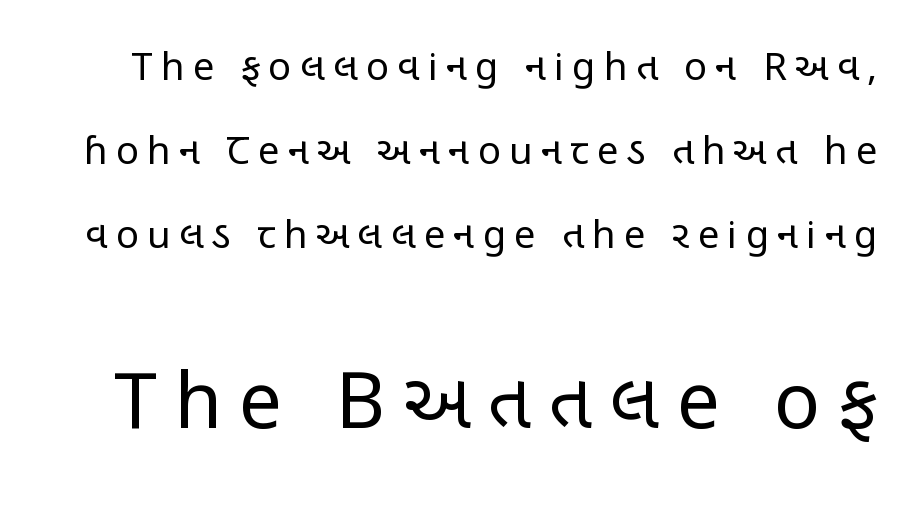
{"serif": "no", "italic": "no", "bold": "no", "weight": "regular", "width": "condensed", "stroke_contrast": "low", "x_height": "large", "monospaced": "no", "underline": "no", "line_spacing": "loose", "line_spacing_ratio": 2.21, "letter_spacing": "wide", "letter_spacing_em": 0.22, "larger_block": "second", "size_ratio": 2.03, "glyph_px": 77}
